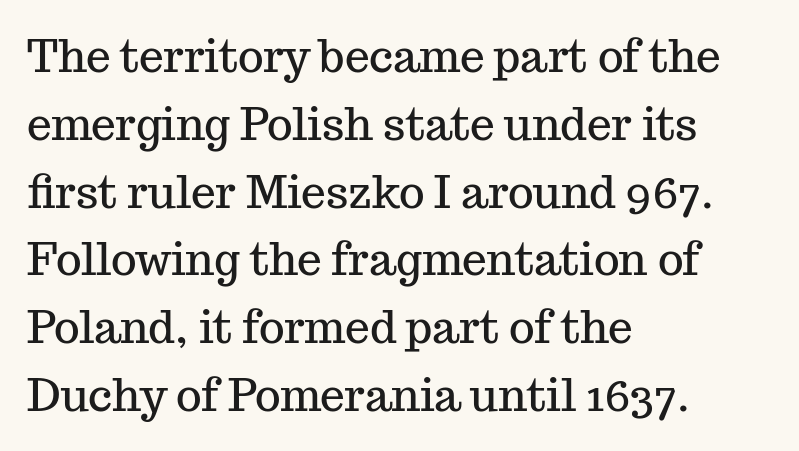
Q: Is the text italic (slanted)? A: No, it is upright.
Q: Is the typeface a serif or a sans-serif typeface? A: Serif.
Q: Is the text underlined? A: No.
Q: How is the paragraph aligned? A: Left-aligned.
Q: Is the spacing between letters normal or unusually wide? A: Normal.
Q: Is the spacing between lines tight, normal or loose? A: Normal.
Q: Width (condensed, normal, or wide)? A: Normal.
Q: Stroke contrast? A: Medium.
Q: x-height? A: Medium.
Q: Monospaced? A: No.
